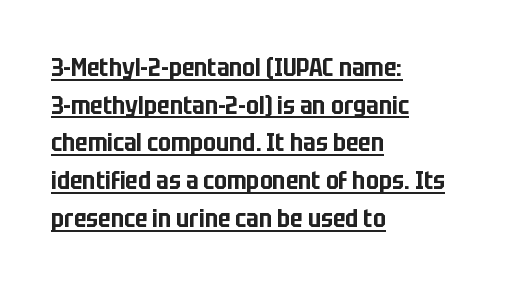
The image shows 25 px text type, upright; set left-aligned, normal line spacing (1.51x), normal letter spacing, underlined.
